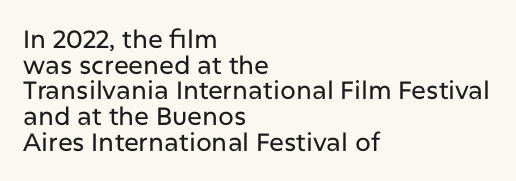
Leading: reduced. Posture: straight, roman, zero tilt. The letterforms sit shoulder to shoulder at normal distance. Unmarked baselines from the first word to the last. Horizontally, the lines are justified to the leading edge only.
